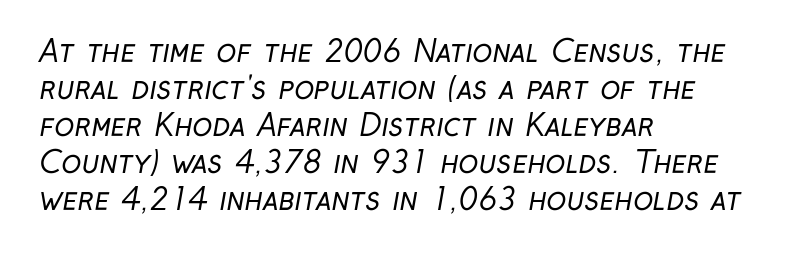
{"serif": "no", "bold": "no", "weight": "regular", "width": "condensed", "stroke_contrast": "low", "x_height": "medium", "monospaced": "no", "underline": "no", "align": "left", "line_spacing_ratio": 1.23, "letter_spacing": "normal", "letter_spacing_em": 0.0, "glyph_px": 30}
